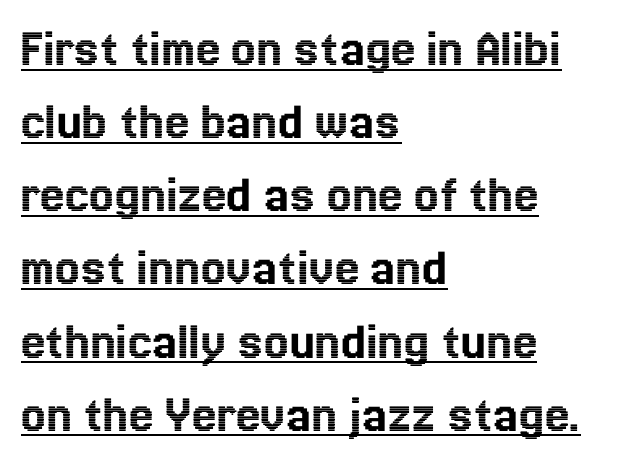
{"italic": "no", "width": "normal", "x_height": "medium", "monospaced": "no", "underline": "yes", "align": "left", "line_spacing": "normal", "line_spacing_ratio": 1.33, "letter_spacing": "normal", "letter_spacing_em": 0.0, "glyph_px": 55}
